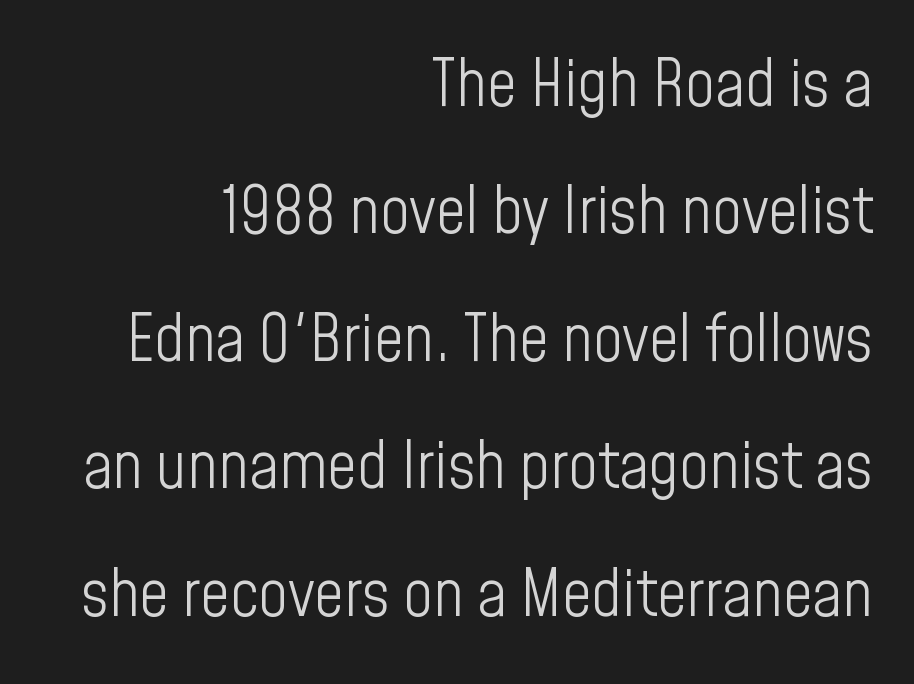
A quiet, ordinary-to-light weight characterises the typeface. When letters stand straight like this, we call the style roman or upright. Note the varied advance widths — an 'i' is clearly narrower than an 'm'. The string is rendered with underlining switched off.
